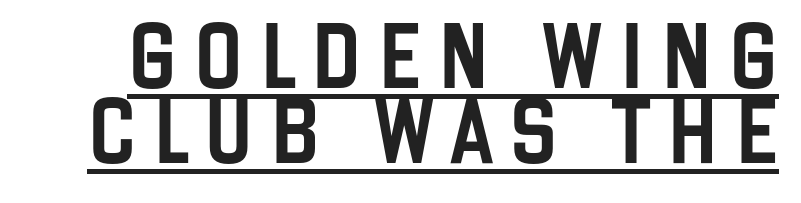
{"serif": "no", "italic": "no", "width": "condensed", "stroke_contrast": "low", "x_height": "large", "monospaced": "no", "underline": "yes", "line_spacing": "tight", "line_spacing_ratio": 1.15, "letter_spacing": "wide", "letter_spacing_em": 0.26, "glyph_px": 65}
